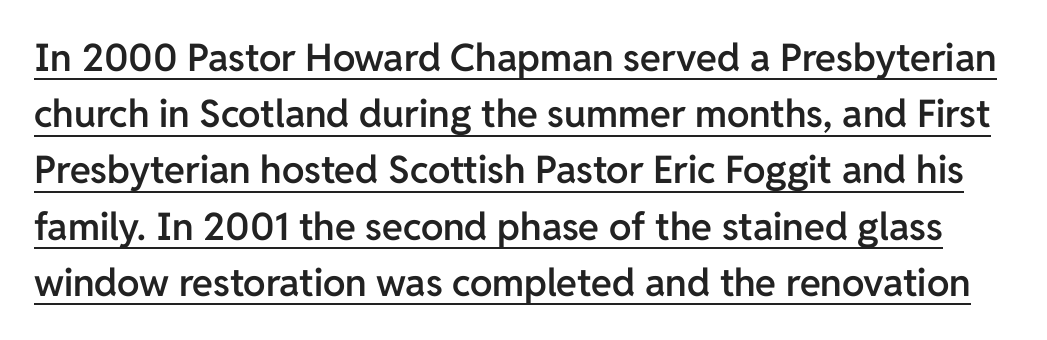
Q: Is the text bold? A: Semi-bold.
Q: Is the text italic (slanted)? A: No, it is upright.
Q: Is the typeface a serif or a sans-serif typeface? A: Sans-serif.
Q: Is the text underlined? A: Yes.
Q: Is the spacing between letters normal or unusually wide? A: Normal.
Q: Is the spacing between lines tight, normal or loose? A: Normal.
Q: Width (condensed, normal, or wide)? A: Normal.
Q: Stroke contrast? A: Low.
Q: x-height? A: Medium.
Q: Monospaced? A: No.
